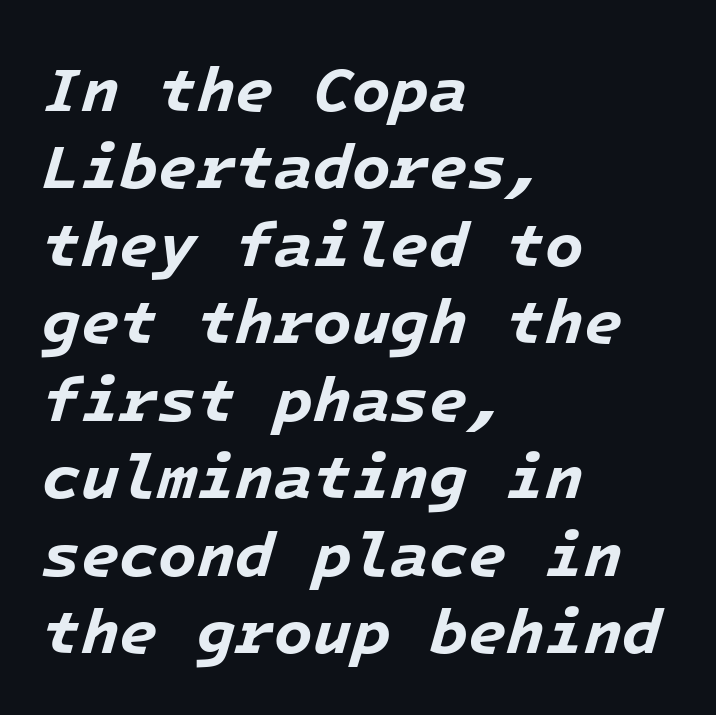
Would a proofreader flag this as italicized? Yes. You could count columns in this text — the font is strictly monospaced. Each word holds together tightly as a unit, with standard inter-letter gaps. You'd pick this weight for a headline — it's a proper bold. Honestly, there is no underline to notice here at all.
